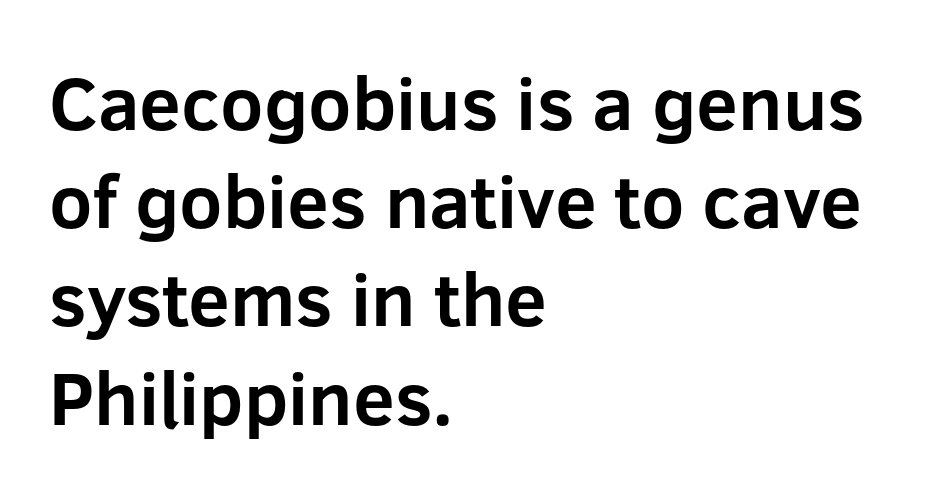
{"serif": "no", "italic": "no", "bold": "yes", "weight": "bold", "width": "normal", "stroke_contrast": "low", "x_height": "medium", "monospaced": "no", "underline": "no", "align": "left", "line_spacing": "normal", "line_spacing_ratio": 1.31, "letter_spacing": "normal", "letter_spacing_em": 0.0, "glyph_px": 75}
